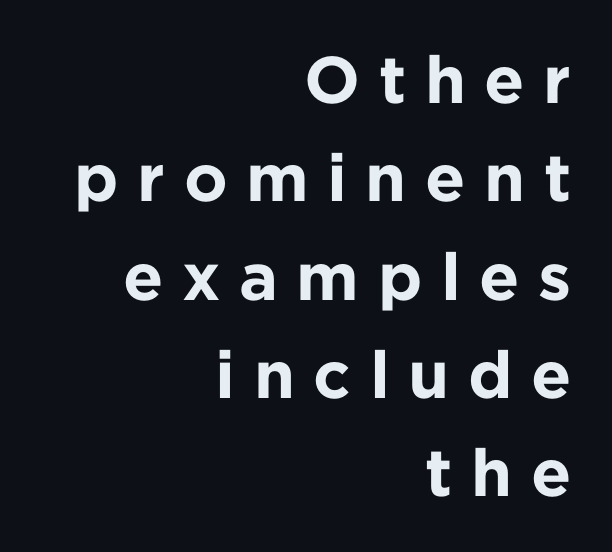
Heavy, bold letterforms. Is this a fixed-width face? No — the glyphs have proportional, varying widths. Each letter's strokes conclude bluntly, with no projecting serifs. One glance says typical: line gaps are just what's usual. Spacing between characters has been opened up far beyond the box default. The specimen omits any rule beneath the text block's lines.
